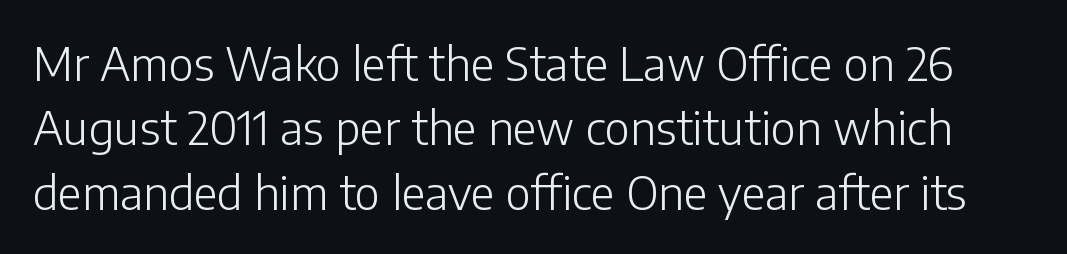
Q: Is the text bold? A: No.
Q: Is the text italic (slanted)? A: No, it is upright.
Q: Is the typeface a serif or a sans-serif typeface? A: Sans-serif.
Q: Is the text underlined? A: No.
Q: Is the spacing between letters normal or unusually wide? A: Normal.
Q: Is the spacing between lines tight, normal or loose? A: Normal.
Q: Width (condensed, normal, or wide)? A: Normal.
Q: Stroke contrast? A: Low.
Q: x-height? A: Medium.
Q: Monospaced? A: No.
